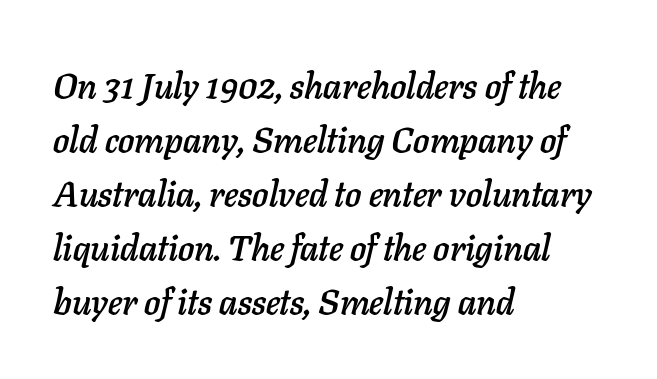
Q: Is the text italic (slanted)? A: Yes, it leans right by about 11 degrees.
Q: Is the text underlined? A: No.
Q: How is the paragraph aligned? A: Left-aligned.
Q: Is the spacing between letters normal or unusually wide? A: Normal.
Q: Is the spacing between lines tight, normal or loose? A: Normal.
Q: Width (condensed, normal, or wide)? A: Normal.
Q: Stroke contrast? A: Low.
Q: x-height? A: Medium.
Q: Monospaced? A: No.
